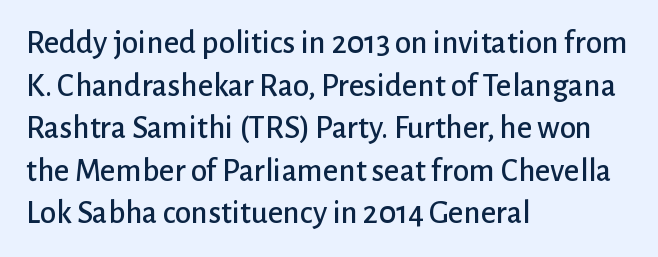
Q: Is the text italic (slanted)? A: No, it is upright.
Q: Is the typeface a serif or a sans-serif typeface? A: Sans-serif.
Q: Is the text underlined? A: No.
Q: How is the paragraph aligned? A: Left-aligned.
Q: Is the spacing between letters normal or unusually wide? A: Normal.
Q: Is the spacing between lines tight, normal or loose? A: Normal.
Q: Width (condensed, normal, or wide)? A: Normal.
Q: Stroke contrast? A: Low.
Q: x-height? A: Medium.
Q: Monospaced? A: No.
